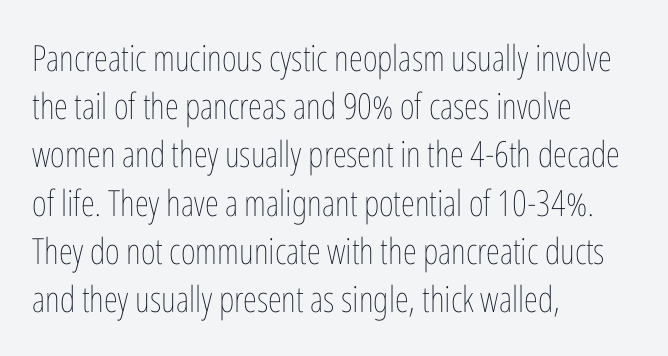
Q: Is the text bold? A: No.
Q: Is the text italic (slanted)? A: No, it is upright.
Q: Is the text underlined? A: No.
Q: How is the paragraph aligned? A: Left-aligned.
Q: Is the spacing between letters normal or unusually wide? A: Normal.
Q: Is the spacing between lines tight, normal or loose? A: Normal.
Q: Width (condensed, normal, or wide)? A: Condensed.
Q: Stroke contrast? A: Low.
Q: x-height? A: Medium.
Q: Monospaced? A: No.
